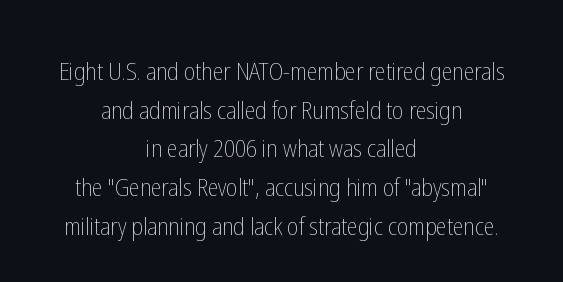
Leftover space on each line is divided equally before and after the words. Unbolded letterforms with no extra heft. Unlike italic type, these characters show no tilt at all. A typesetter would call this leading conventional body-copy spacing. Default kerning and tracking; the words read as compact shapes.
